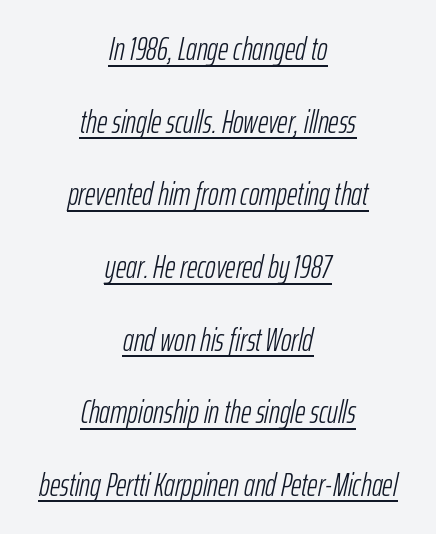
{"italic": "yes", "lean": "right", "slant_degrees": 12, "bold": "no", "weight": "light", "width": "condensed", "stroke_contrast": "low", "x_height": "medium", "monospaced": "no", "underline": "yes", "align": "center", "line_spacing": "loose", "line_spacing_ratio": 2.27, "letter_spacing": "normal", "letter_spacing_em": 0.0, "glyph_px": 32}
